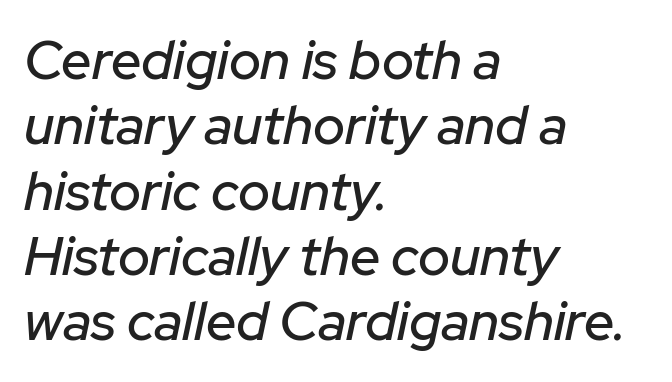
The compositor pushed each line to the left boundary. Notice how the stems are inclined rather than vertical — that's the hallmark of italics. Descender tails drop into unmarked territory. Letter spacing: default. These lines are rendered in a variable-pitch font.
